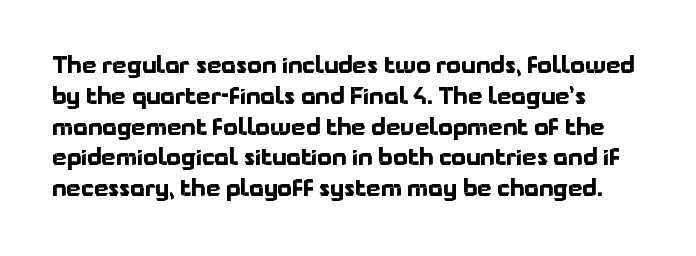
Glyph-to-glyph distance matches everyday printed text. No italicization has been applied; the sample stays upright. Plain, unruled lines of type. This is heavy type, rendered in bold. What's the leading like? Ordinary, nothing unusual.
